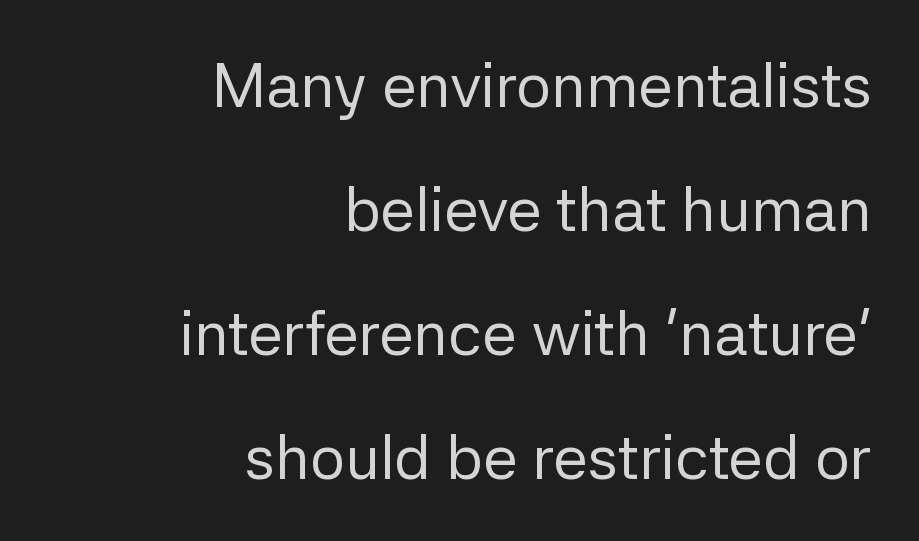
The image shows 62 px regular-weight sans-serif type, upright; set right-aligned, loose line spacing (2.0x), normal letter spacing, not underlined; low stroke contrast and a medium x-height.
